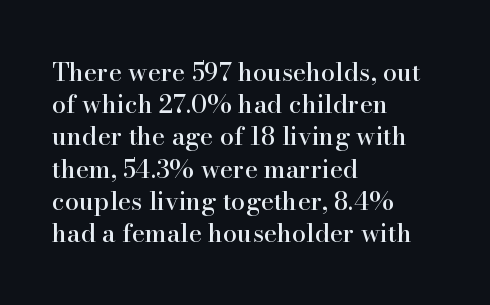
Q: Is the text italic (slanted)? A: No, it is upright.
Q: Is the text underlined? A: No.
Q: How is the paragraph aligned? A: Left-aligned.
Q: Is the spacing between letters normal or unusually wide? A: Normal.
Q: Is the spacing between lines tight, normal or loose? A: Normal.
